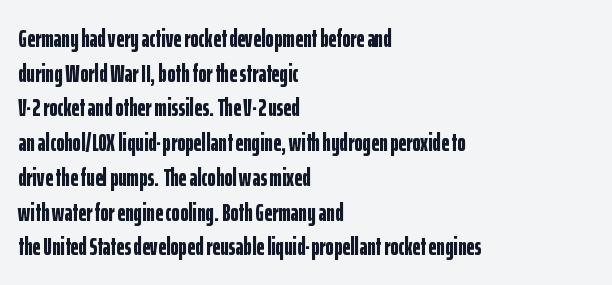
The image shows 25 px bold type, upright; set left-aligned, normal line spacing (1.39x), normal letter spacing, not underlined.
